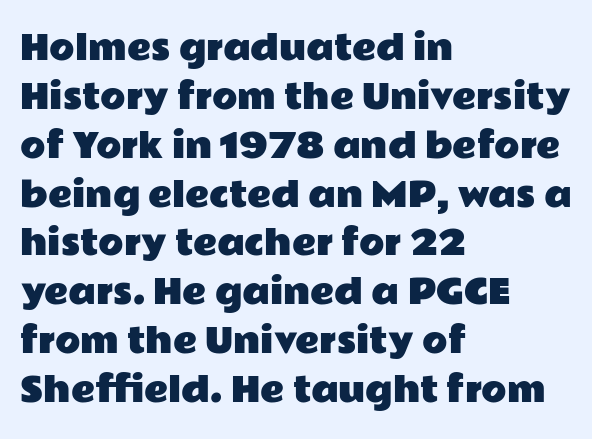
{"serif": "no", "italic": "no", "width": "wide", "stroke_contrast": "low", "x_height": "medium", "monospaced": "no", "underline": "no", "align": "left", "line_spacing": "normal", "line_spacing_ratio": 1.48, "letter_spacing": "normal", "letter_spacing_em": 0.0, "glyph_px": 33}
